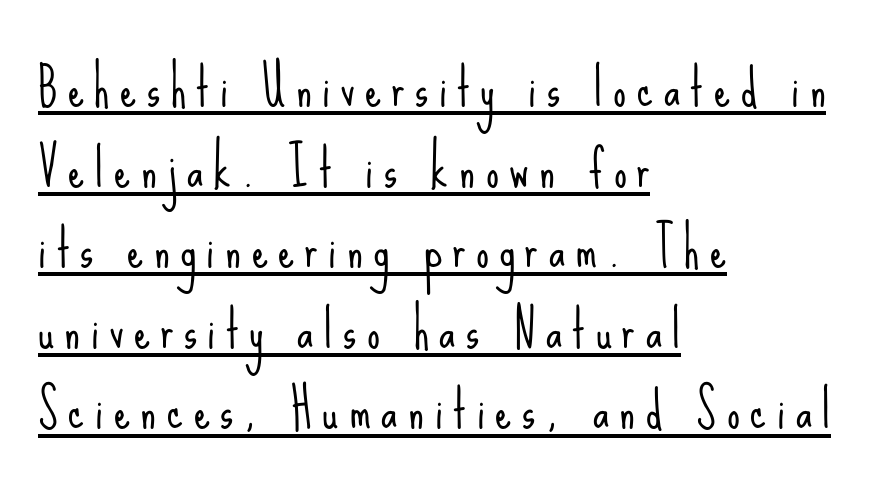
{"serif": "no", "italic": "no", "bold": "no", "weight": "light", "width": "condensed", "stroke_contrast": "low", "x_height": "small", "monospaced": "no", "underline": "yes", "align": "left", "line_spacing": "normal", "line_spacing_ratio": 1.58, "letter_spacing": "wide", "letter_spacing_em": 0.21, "glyph_px": 51}
